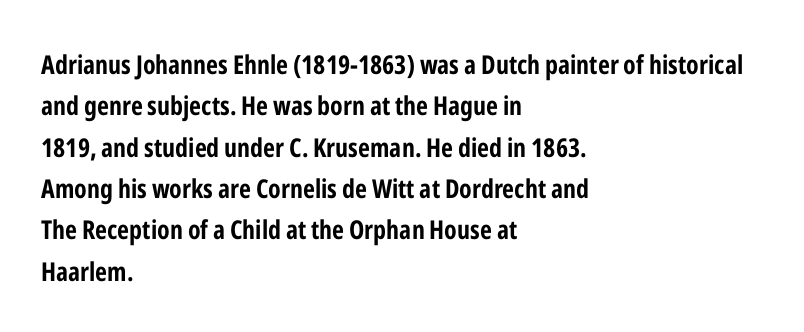
Q: Is the text bold? A: Yes.
Q: Is the text italic (slanted)? A: No, it is upright.
Q: Is the text underlined? A: No.
Q: How is the paragraph aligned? A: Left-aligned.
Q: Is the spacing between letters normal or unusually wide? A: Normal.
Q: Is the spacing between lines tight, normal or loose? A: Normal.
